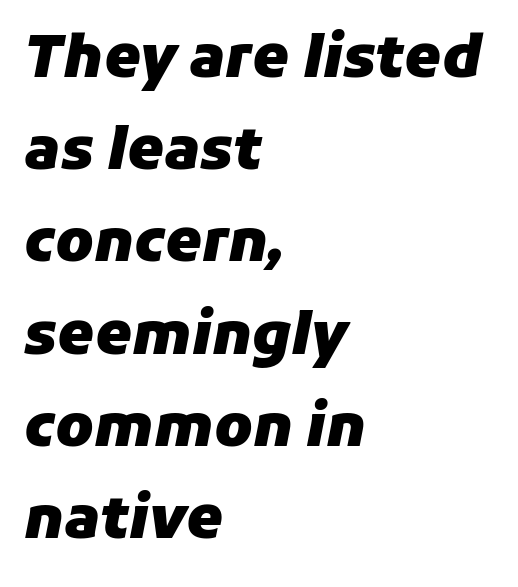
The area under the type is left untouched. Layout note: lines flush left. Looks like regular typesetting: each glyph gets only the width it needs. A typesetter would call this zero additional tracking. The rendering applies a slant to the glyphs.
